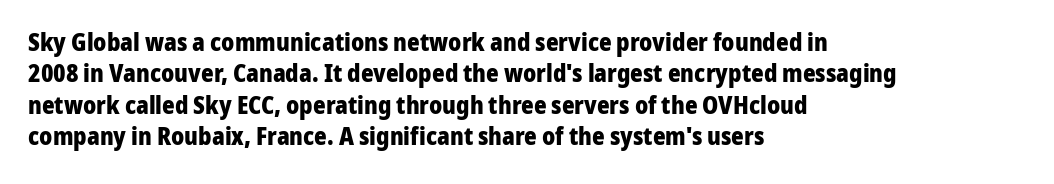
The image shows 24 px bold type, upright; set left-aligned, normal line spacing (1.31x), normal letter spacing, not underlined.
